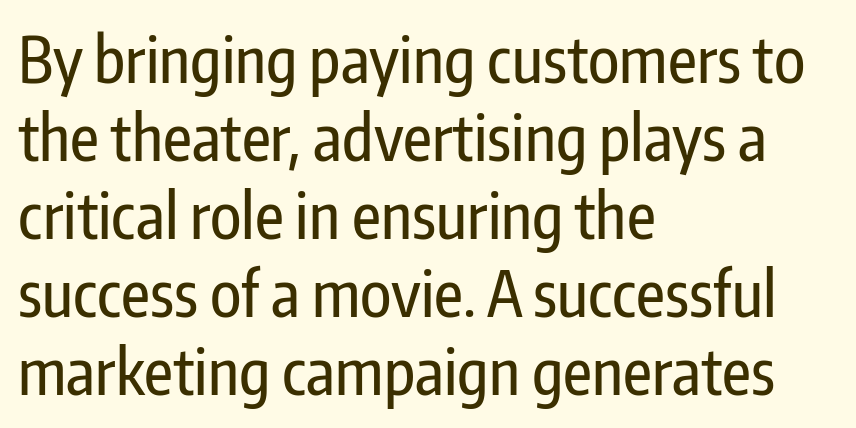
Left-aligned paragraph, ragged on the right. Check where the strokes stop: nothing finishes them off — pure sans. The tracking reads as untouched default to a designer's eye. You could not count columns in this text — the font is proportionally spaced.
